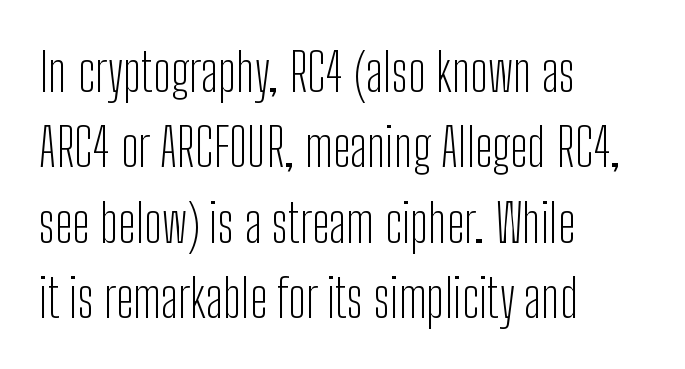
{"serif": "no", "italic": "no", "bold": "no", "weight": "light", "width": "condensed", "stroke_contrast": "low", "x_height": "medium", "monospaced": "no", "underline": "no", "align": "left", "line_spacing": "normal", "line_spacing_ratio": 1.42, "letter_spacing": "normal", "letter_spacing_em": 0.0, "glyph_px": 53}
